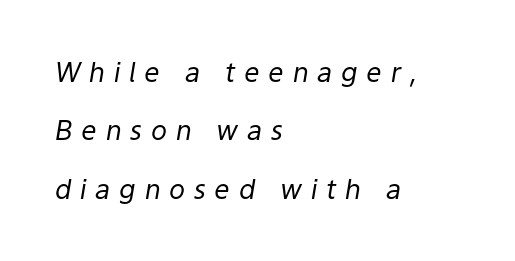
{"italic": "yes", "lean": "right", "slant_degrees": 9, "bold": "no", "underline": "no", "align": "left", "line_spacing": "loose", "line_spacing_ratio": 2.16, "letter_spacing": "wide", "letter_spacing_em": 0.32, "glyph_px": 27}
